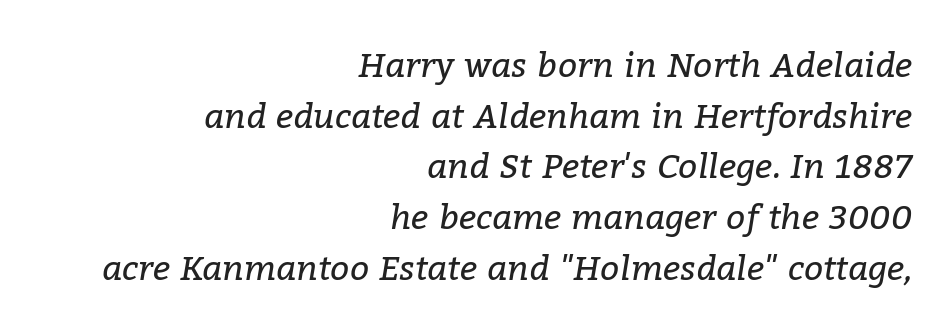
Q: Is the text bold? A: No.
Q: Is the text italic (slanted)? A: Yes, it leans right by about 9 degrees.
Q: Is the typeface a serif or a sans-serif typeface? A: Serif.
Q: Is the text underlined? A: No.
Q: How is the paragraph aligned? A: Right-aligned.
Q: Is the spacing between letters normal or unusually wide? A: Normal.
Q: Is the spacing between lines tight, normal or loose? A: Normal.
Q: Width (condensed, normal, or wide)? A: Normal.
Q: Stroke contrast? A: Low.
Q: x-height? A: Medium.
Q: Monospaced? A: No.
